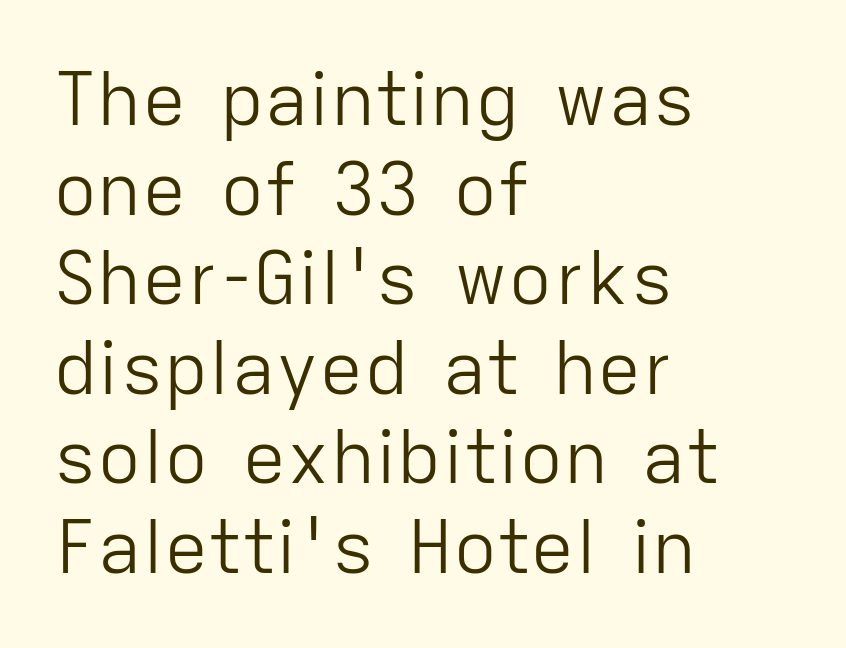
{"serif": "no", "italic": "no", "bold": "no", "weight": "light", "width": "normal", "stroke_contrast": "low", "x_height": "medium", "monospaced": "no", "underline": "no", "align": "left", "line_spacing_ratio": 1.21, "letter_spacing": "normal", "letter_spacing_em": 0.0, "glyph_px": 74}
